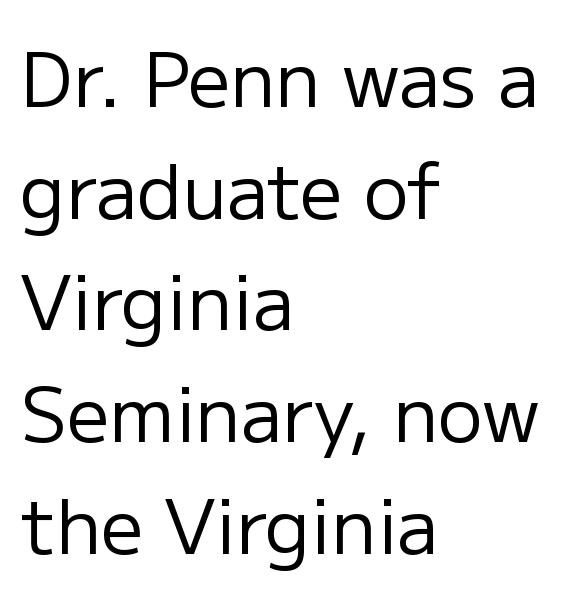
The passage shown is typed in a proportional face where columns would drift. The text block is weighted toward the left margin, trailing off unevenly rightward. Successive baselines arrive at the customary interval. I'd call this a sans setting — the letters go barefoot. Italic? Not at all — the glyphs are vertical. In terms of letterspacing, this is plain default setting.
